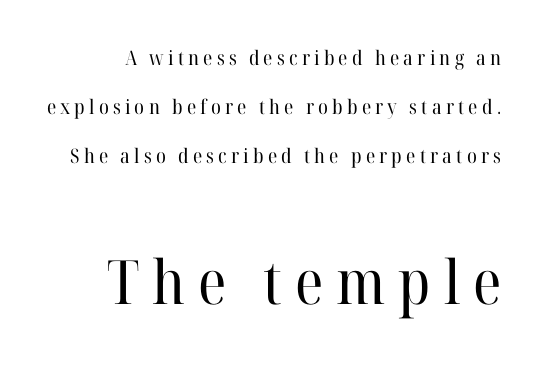
{"serif": "yes", "italic": "no", "bold": "no", "weight": "regular", "width": "normal", "stroke_contrast": "high", "x_height": "medium", "monospaced": "no", "underline": "no", "line_spacing": "loose", "line_spacing_ratio": 2.44, "letter_spacing": "wide", "letter_spacing_em": 0.21, "larger_block": "second", "size_ratio": 3.05, "glyph_px": 61}
